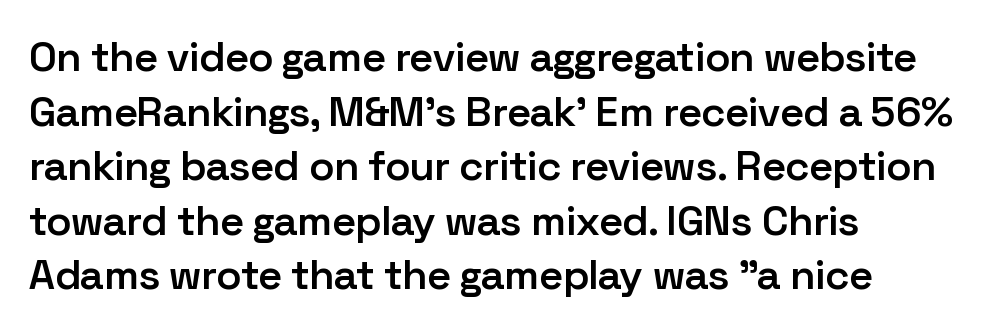
Q: Is the text bold? A: Semi-bold.
Q: Is the text italic (slanted)? A: No, it is upright.
Q: Is the typeface a serif or a sans-serif typeface? A: Sans-serif.
Q: Is the text underlined? A: No.
Q: How is the paragraph aligned? A: Left-aligned.
Q: Is the spacing between letters normal or unusually wide? A: Normal.
Q: Is the spacing between lines tight, normal or loose? A: Normal.
Q: Width (condensed, normal, or wide)? A: Normal.
Q: Stroke contrast? A: Low.
Q: x-height? A: Medium.
Q: Monospaced? A: No.
